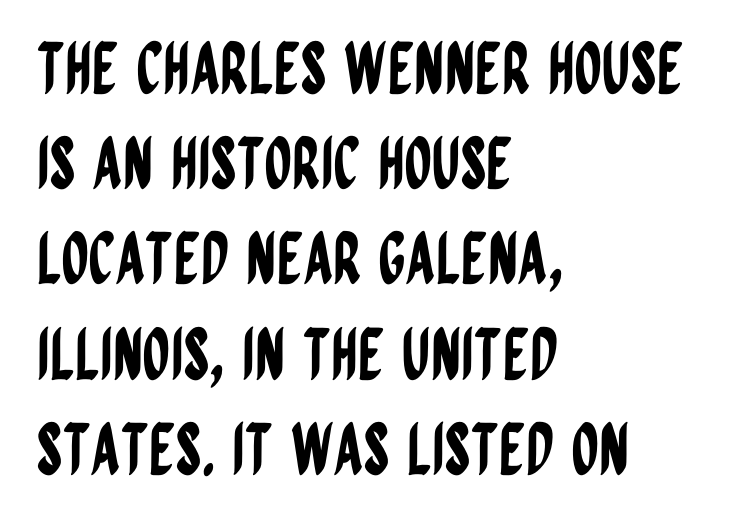
The passage shown has conventional tracking throughout. Serifs: no, the terminals of the letterforms are clean. The string is rendered with underlining switched off. Quick note: not italic, upright. How would I describe the line gaps? Plain and ordinary.
